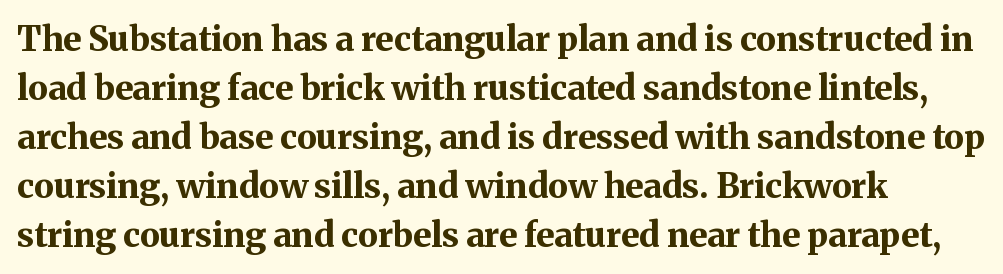
Descender tails drop into unmarked territory. Line beginnings align vertically; line endings do not. The rendering keeps characters at their native spacing. Italic? Not at all — the glyphs are vertical. Compared with typical paragraphs, the rows here are spaced about the same. Proportional: the letters do not fall into vertical columns.
